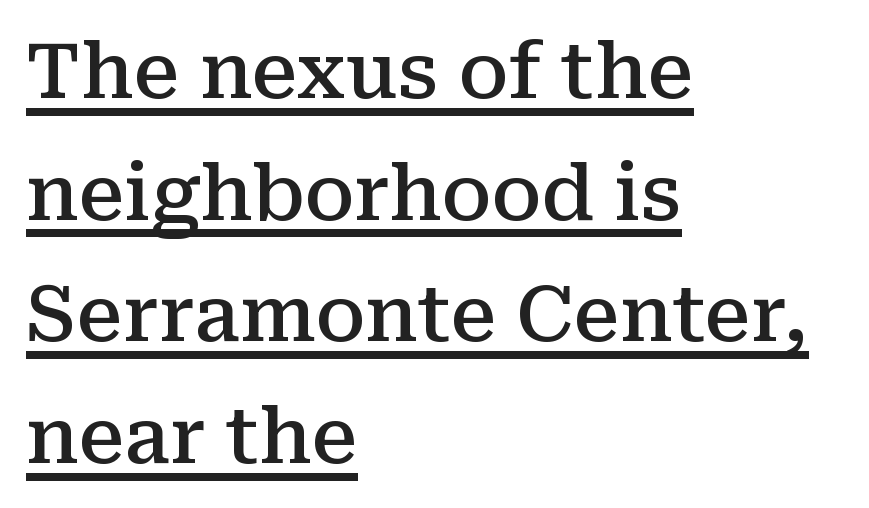
The image shows 77 px semibold serif type, upright; set left-aligned, normal line spacing (1.58x), normal letter spacing, underlined; medium stroke contrast and a medium x-height.
